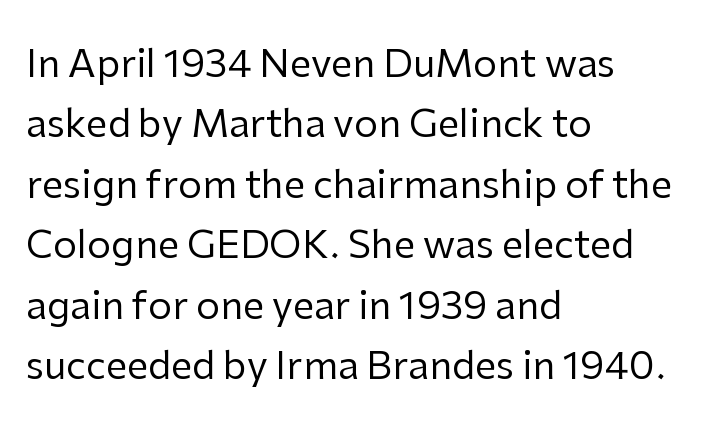
A typesetter would call this proportional, since set widths differ per character. Serif or sans? Sans — the stroke terminals are bare. Visually the block forms a straight wall on the left and a jagged coastline on the right. Honestly, there is no underline to notice here at all. The specimen reads as upright at a glance.
